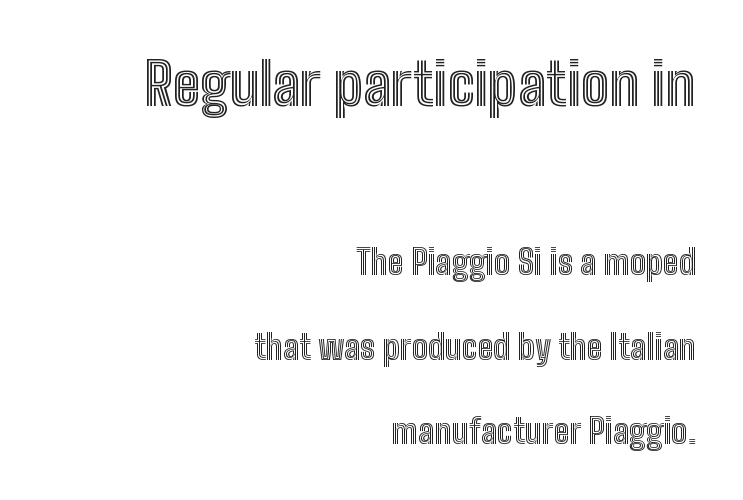
{"italic": "no", "width": "condensed", "x_height": "medium", "monospaced": "no", "underline": "no", "align": "right", "line_spacing": "loose", "line_spacing_ratio": 2.49, "letter_spacing": "normal", "letter_spacing_em": 0.0, "larger_block": "first", "size_ratio": 1.74, "glyph_px": 59}
